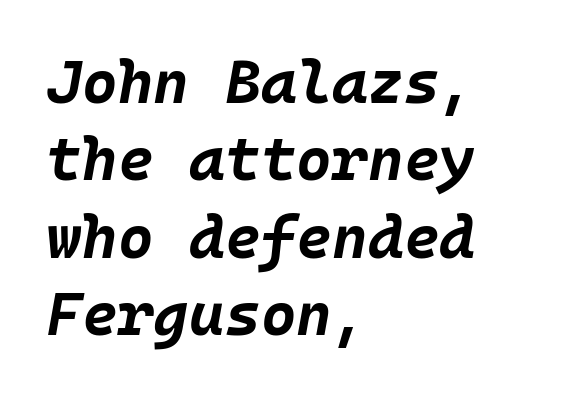
{"italic": "yes", "lean": "right", "slant_degrees": 10, "bold": "yes", "weight": "bold", "width": "normal", "stroke_contrast": "low", "x_height": "large", "underline": "no", "align": "left", "line_spacing": "normal", "line_spacing_ratio": 1.27, "letter_spacing": "normal", "letter_spacing_em": 0.0, "glyph_px": 61}
